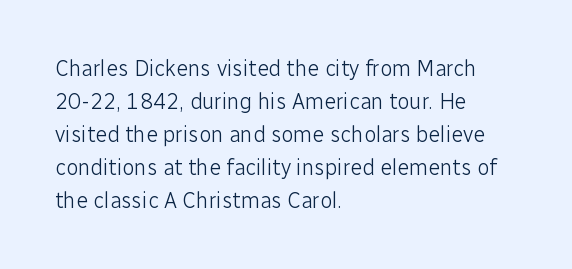
The image shows 22 px text type, upright; set left-aligned, normal line spacing (1.5x), normal letter spacing, not underlined.
